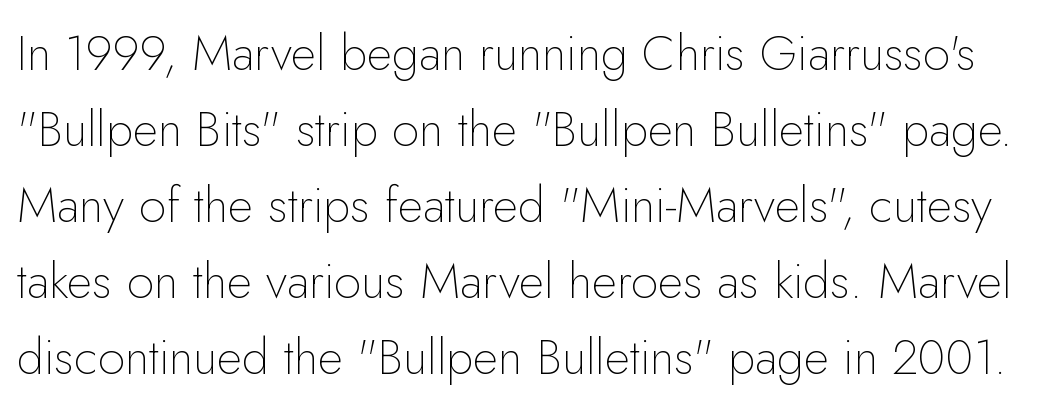
The image shows 49 px thin sans-serif type, upright; set normal line spacing (1.55x), normal letter spacing, not underlined; low stroke contrast and a small x-height.
